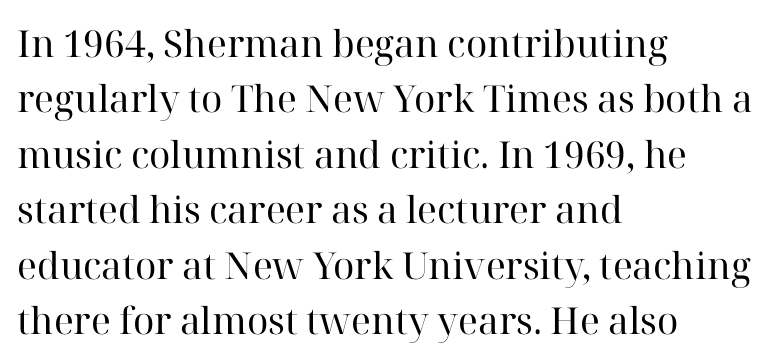
Q: Is the text bold? A: No.
Q: Is the text italic (slanted)? A: No, it is upright.
Q: Is the typeface a serif or a sans-serif typeface? A: Serif.
Q: Is the text underlined? A: No.
Q: How is the paragraph aligned? A: Left-aligned.
Q: Is the spacing between letters normal or unusually wide? A: Normal.
Q: Is the spacing between lines tight, normal or loose? A: Normal.
Q: Width (condensed, normal, or wide)? A: Normal.
Q: Stroke contrast? A: High.
Q: x-height? A: Medium.
Q: Monospaced? A: No.
